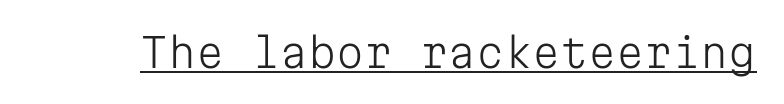
The image shows 40 px light sans-serif type, upright, monospaced; set normal letter spacing, underlined; low stroke contrast and a medium x-height.
